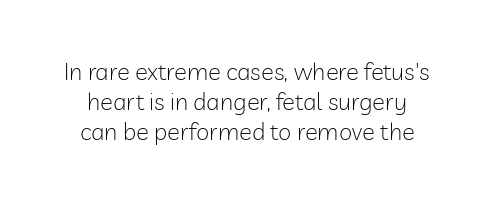
{"italic": "no", "bold": "no", "underline": "no", "line_spacing": "normal", "line_spacing_ratio": 1.25, "letter_spacing": "normal", "letter_spacing_em": 0.0, "glyph_px": 24}
